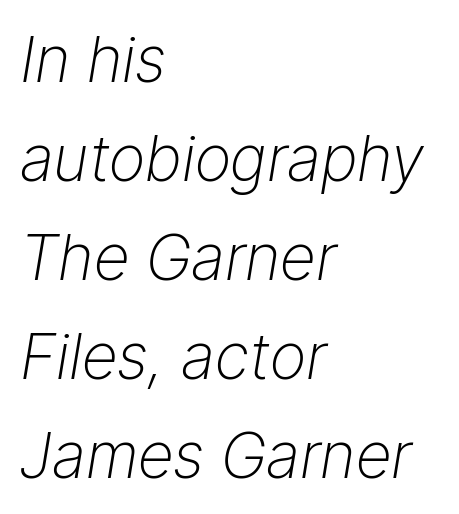
Q: Is the text bold? A: No.
Q: Is the text italic (slanted)? A: Yes, it leans right by about 9 degrees.
Q: Is the text underlined? A: No.
Q: How is the paragraph aligned? A: Left-aligned.
Q: Is the spacing between letters normal or unusually wide? A: Normal.
Q: Is the spacing between lines tight, normal or loose? A: Normal.
Q: Width (condensed, normal, or wide)? A: Normal.
Q: Stroke contrast? A: Low.
Q: x-height? A: Medium.
Q: Monospaced? A: No.
